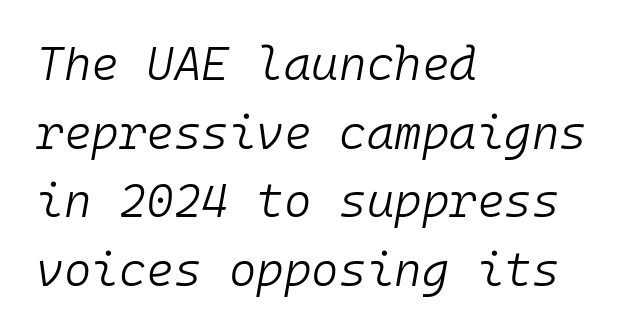
{"italic": "yes", "lean": "right", "slant_degrees": 10, "bold": "no", "weight": "light", "width": "normal", "stroke_contrast": "low", "x_height": "medium", "monospaced": "yes", "underline": "no", "align": "left", "line_spacing": "normal", "line_spacing_ratio": 1.46, "letter_spacing": "normal", "letter_spacing_em": 0.0, "glyph_px": 47}
